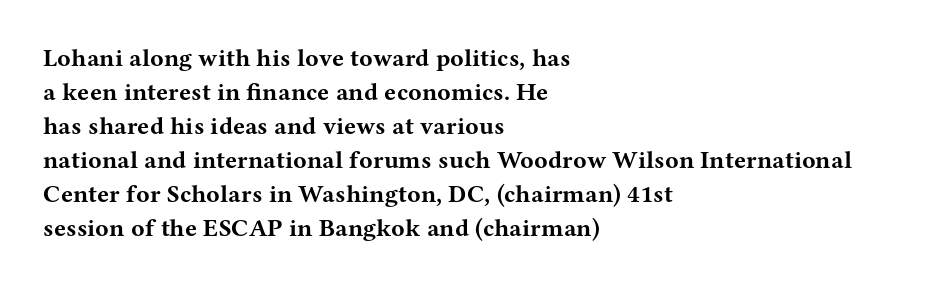
The image shows 25 px bold type, upright; set left-aligned, normal line spacing (1.36x), normal letter spacing, not underlined.
